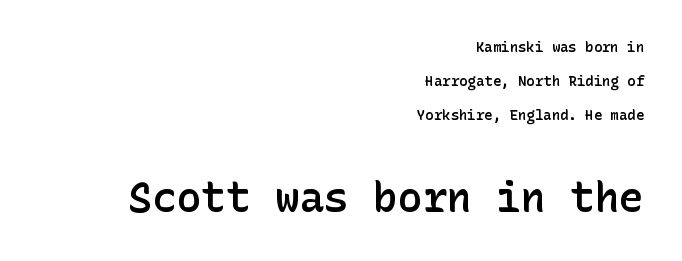
{"serif": "no", "italic": "no", "bold": "semi", "weight": "semibold", "width": "normal", "stroke_contrast": "low", "x_height": "medium", "underline": "no", "align": "right", "line_spacing": "loose", "line_spacing_ratio": 2.43, "letter_spacing": "normal", "letter_spacing_em": 0.0, "larger_block": "second", "size_ratio": 2.93, "glyph_px": 41}
